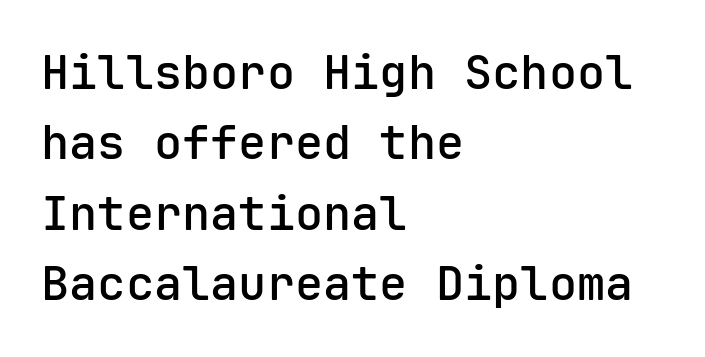
Q: Is the text bold? A: Semi-bold.
Q: Is the text italic (slanted)? A: No, it is upright.
Q: Is the typeface a serif or a sans-serif typeface? A: Sans-serif.
Q: Is the text underlined? A: No.
Q: How is the paragraph aligned? A: Left-aligned.
Q: Is the spacing between letters normal or unusually wide? A: Normal.
Q: Is the spacing between lines tight, normal or loose? A: Normal.
Q: Width (condensed, normal, or wide)? A: Normal.
Q: Stroke contrast? A: Low.
Q: x-height? A: Medium.
Q: Monospaced? A: Yes.
